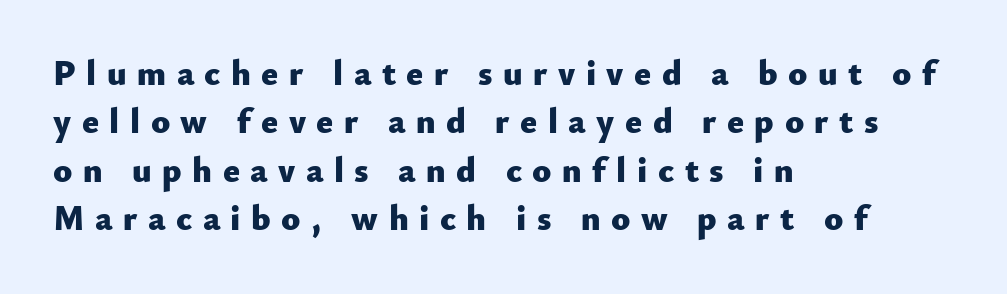
Substantial extra tracking has been applied to these lines. Beneath every word, the page is bare. Characters remain perfectly vertical along every line. A sans-serif font was chosen for this passage.
